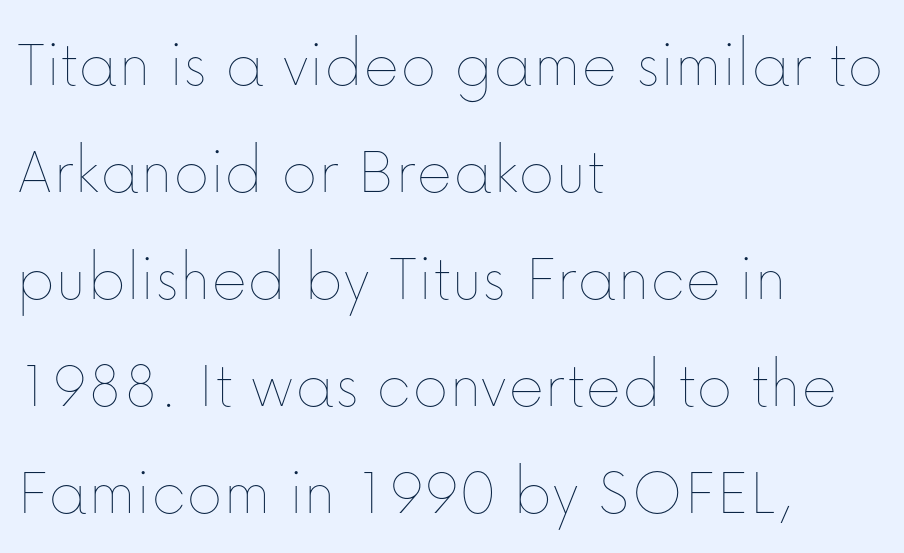
Reading down the block, your eye returns to a fixed left position each line. The face used here is proportionally spaced, like ordinary book or web type. This rendering features lettering with no underline. Successive baselines arrive at the customary interval.
